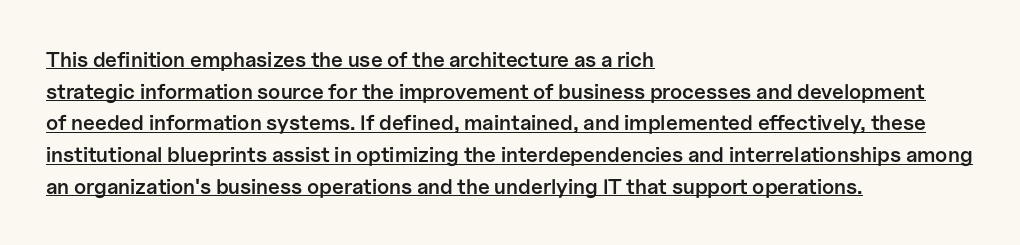
Q: Is the text bold? A: Semi-bold.
Q: Is the text italic (slanted)? A: No, it is upright.
Q: Is the text underlined? A: Yes.
Q: How is the paragraph aligned? A: Left-aligned.
Q: Is the spacing between letters normal or unusually wide? A: Normal.
Q: Is the spacing between lines tight, normal or loose? A: Normal.
